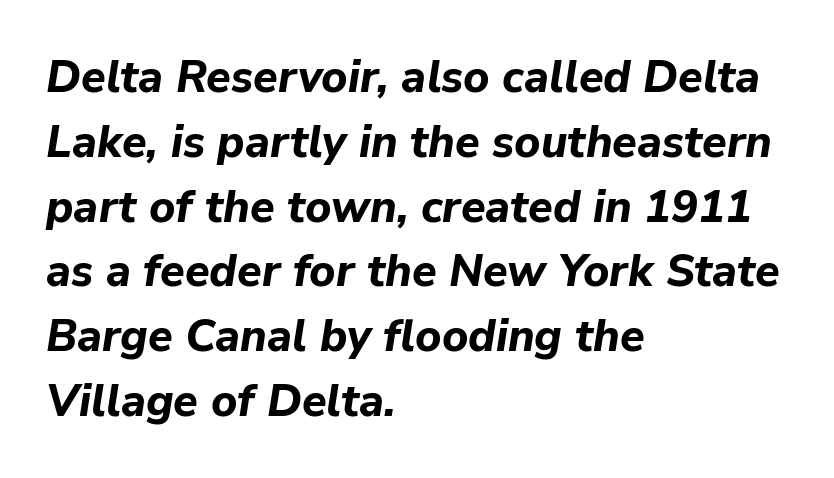
Q: Is the text bold? A: Yes.
Q: Is the text italic (slanted)? A: Yes, it leans right by about 9 degrees.
Q: Is the text underlined? A: No.
Q: How is the paragraph aligned? A: Left-aligned.
Q: Is the spacing between letters normal or unusually wide? A: Normal.
Q: Is the spacing between lines tight, normal or loose? A: Normal.
Q: Width (condensed, normal, or wide)? A: Normal.
Q: Stroke contrast? A: Low.
Q: x-height? A: Medium.
Q: Monospaced? A: No.
